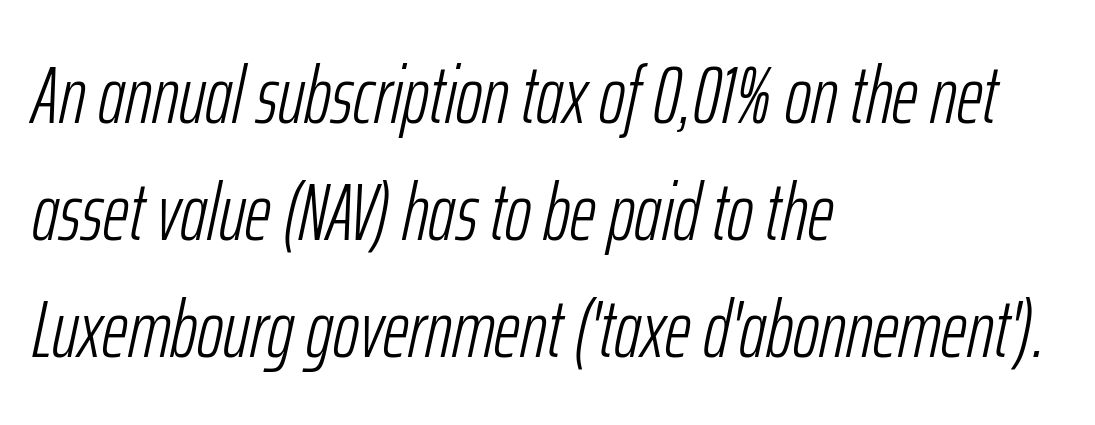
Q: Is the text bold? A: No.
Q: Is the text italic (slanted)? A: Yes, it leans right by about 12 degrees.
Q: Is the text underlined? A: No.
Q: How is the paragraph aligned? A: Left-aligned.
Q: Is the spacing between letters normal or unusually wide? A: Normal.
Q: Is the spacing between lines tight, normal or loose? A: Normal.
Q: Width (condensed, normal, or wide)? A: Condensed.
Q: Stroke contrast? A: Low.
Q: x-height? A: Medium.
Q: Monospaced? A: No.
